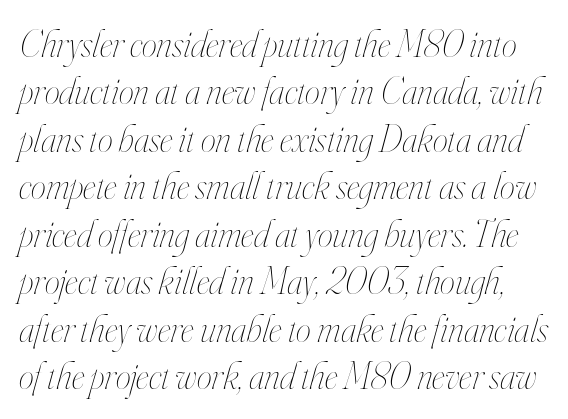
The letters are slanted; this is an italic face. These lines sit exactly where default settings would place them. Character widths vary here, with narrow letters taking less room than wide ones. Bold? No — there's no thickening of the strokes.
